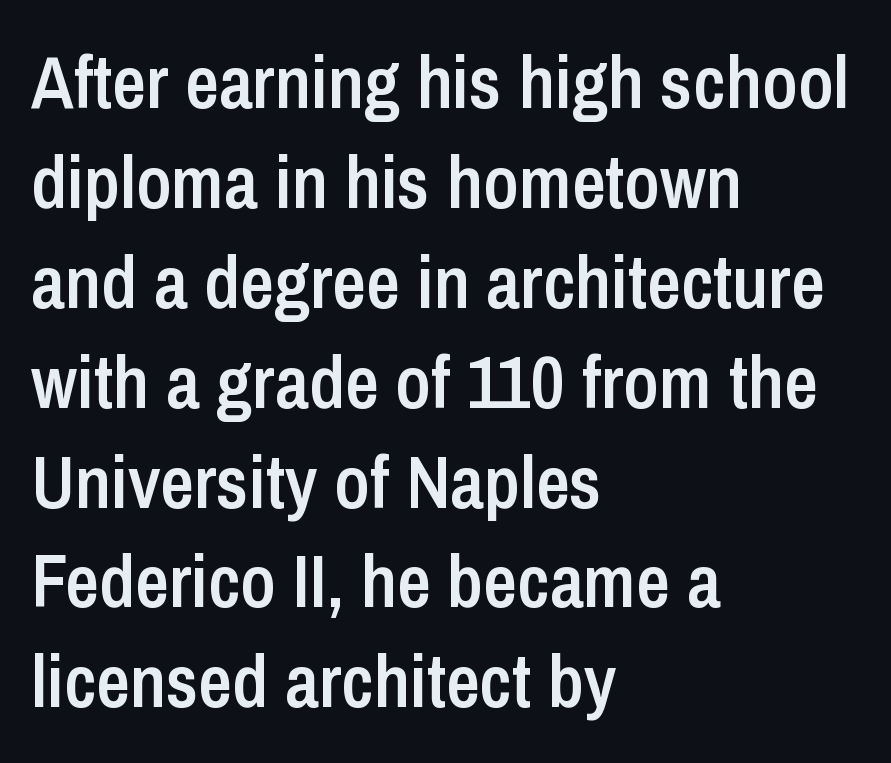
Q: Is the text bold? A: Semi-bold.
Q: Is the text italic (slanted)? A: No, it is upright.
Q: Is the typeface a serif or a sans-serif typeface? A: Sans-serif.
Q: Is the text underlined? A: No.
Q: How is the paragraph aligned? A: Left-aligned.
Q: Is the spacing between letters normal or unusually wide? A: Normal.
Q: Is the spacing between lines tight, normal or loose? A: Normal.
Q: Width (condensed, normal, or wide)? A: Condensed.
Q: Stroke contrast? A: Low.
Q: x-height? A: Medium.
Q: Monospaced? A: No.
